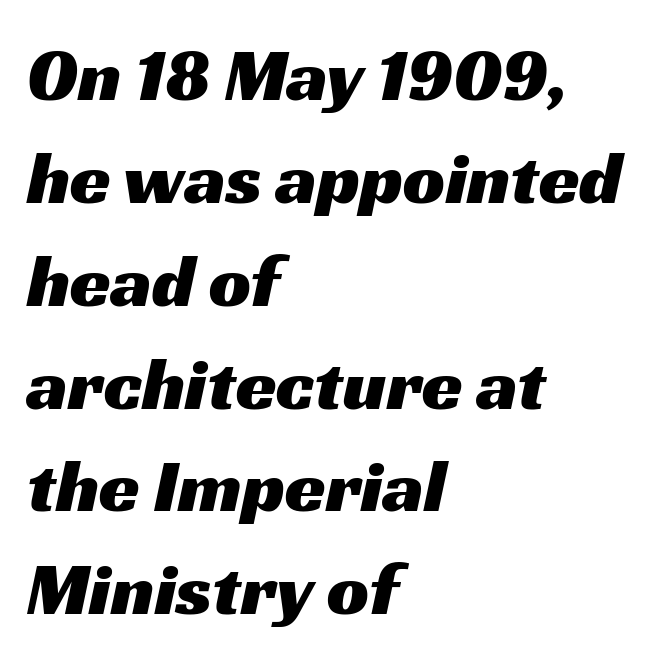
Q: Is the typeface a serif or a sans-serif typeface? A: Sans-serif.
Q: Is the text underlined? A: No.
Q: How is the paragraph aligned? A: Left-aligned.
Q: Is the spacing between letters normal or unusually wide? A: Normal.
Q: Is the spacing between lines tight, normal or loose? A: Normal.
Q: Width (condensed, normal, or wide)? A: Wide.
Q: Stroke contrast? A: Medium.
Q: x-height? A: Medium.
Q: Monospaced? A: No.
